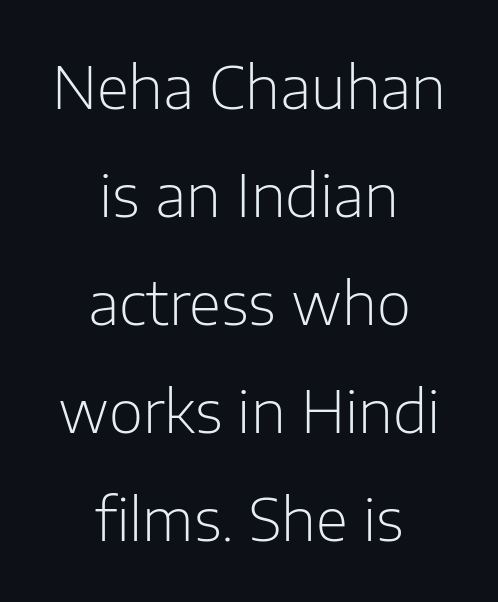
{"serif": "no", "italic": "no", "bold": "no", "weight": "light", "width": "normal", "stroke_contrast": "low", "x_height": "medium", "monospaced": "no", "underline": "no", "align": "center", "line_spacing_ratio": 1.83, "letter_spacing": "normal", "letter_spacing_em": 0.0, "glyph_px": 59}
